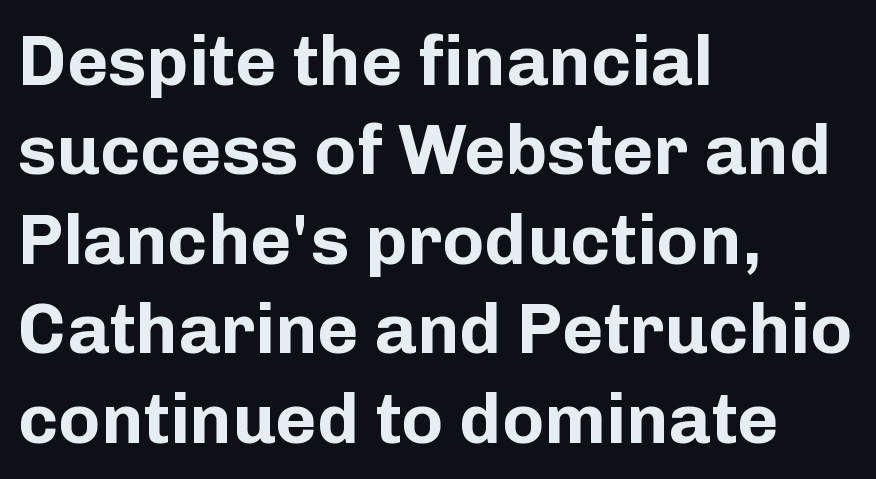
The image shows 71 px bold sans-serif type, upright; set left-aligned, normal line spacing (1.26x), normal letter spacing, not underlined; low stroke contrast and a medium x-height.
